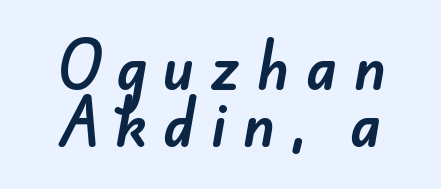
The image shows 57 px sans-serif type; set centered, tight line spacing (1.0x), unusually wide letter spacing (+0.27 em), not underlined; low stroke contrast and a small x-height.
